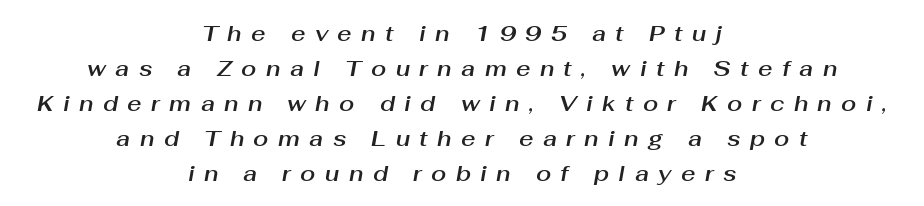
{"italic": "yes", "lean": "right", "slant_degrees": 10, "underline": "no", "align": "center", "line_spacing": "normal", "line_spacing_ratio": 1.59, "letter_spacing": "wide", "letter_spacing_em": 0.43, "glyph_px": 22}
